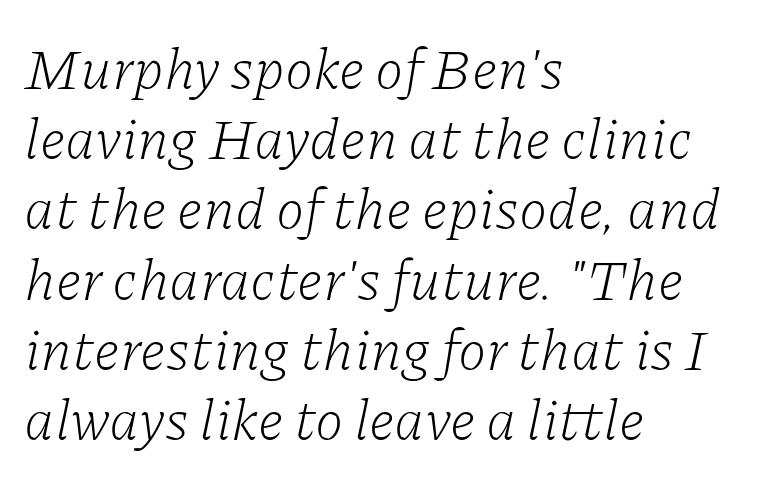
The image shows 58 px light serif type, italic (leaning right); set left-aligned, line spacing 1.21x, normal letter spacing, not underlined; low stroke contrast and a medium x-height.
